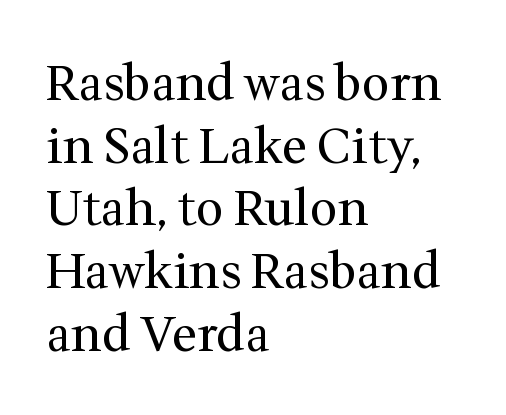
The face used here is seriffed, in the tradition of book romans. Weight: not bold — regular or lighter. The rendering uses a moderate line-height, typical for paragraphs. The face used here is proportionally spaced, like ordinary book or web type. Standard letterfit; no display-style spreading of the glyphs.
